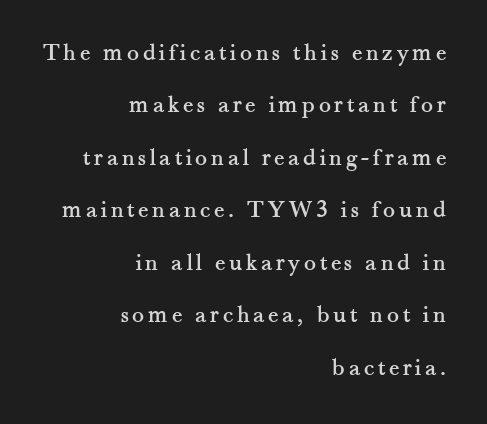
{"italic": "no", "underline": "no", "align": "right", "line_spacing": "loose", "line_spacing_ratio": 2.1, "glyph_px": 25}
